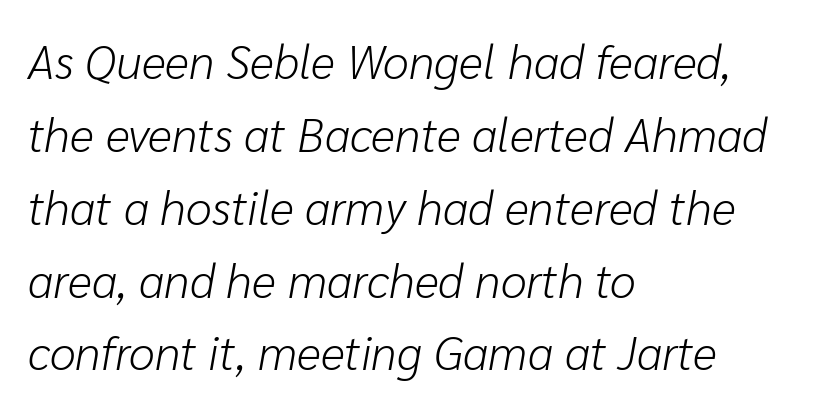
The image shows 47 px light type, italic (leaning right); set left-aligned, normal line spacing (1.55x), normal letter spacing, not underlined; low stroke contrast and a medium x-height.
